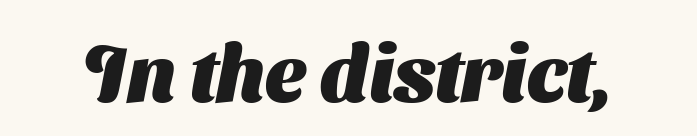
The image shows 79 px heavy sans-serif type; set normal letter spacing, not underlined; medium stroke contrast and a medium x-height.
